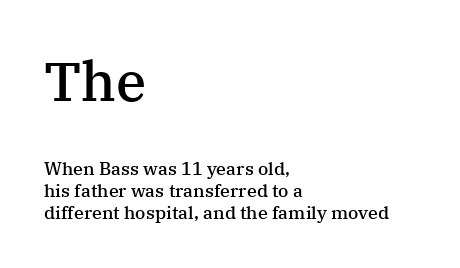
Look at the bottom of the vertical strokes: they flare into serifs here. Just letters on the line, the space beneath them empty. A typesetter would call this zero additional tracking. Short and long lines alike share a common starting point at left. The type sits square on the baseline with zero lean. Emphasis by weight is partial: semibold.
